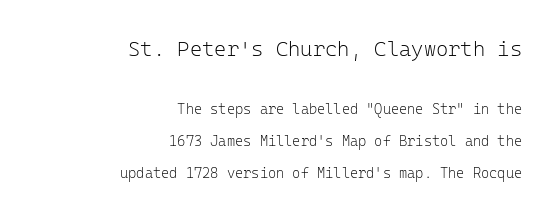
The image shows 21 px text type, upright; set right-aligned, loose line spacing (2.29x), normal letter spacing, not underlined; the first (top) block is 1.5x larger.
